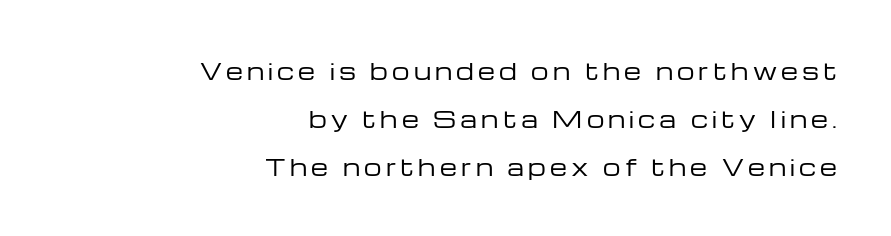
The image shows 22 px text type, upright; set right-aligned, loose line spacing (2.18x), not underlined.
